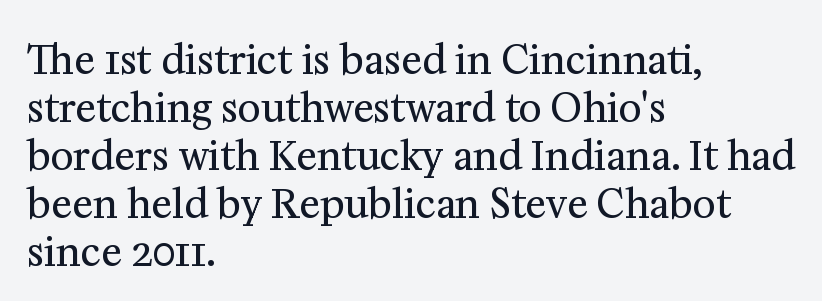
{"serif": "yes", "italic": "no", "bold": "no", "weight": "regular", "width": "normal", "stroke_contrast": "medium", "x_height": "medium", "monospaced": "no", "underline": "no", "align": "left", "line_spacing_ratio": 1.23, "letter_spacing": "normal", "letter_spacing_em": 0.0, "glyph_px": 39}
